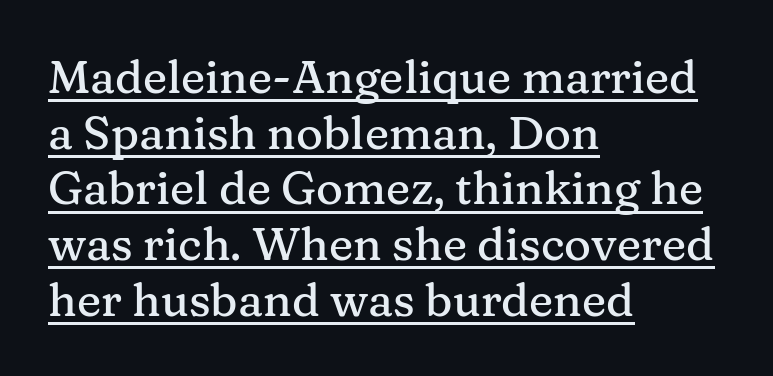
Notice how the stems are strictly vertical — no italics here. Varying glyph widths throughout — classic text-font behaviour. The text was rendered using a seriffed face with decorative stroke endings. A typesetter would call this zero additional tracking. The words here are underlined.
